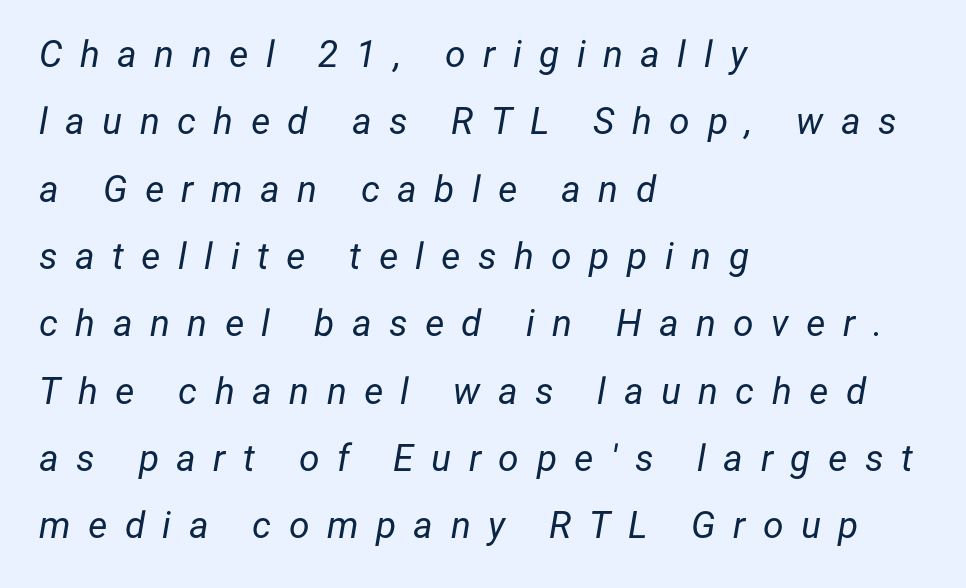
Q: Is the text bold? A: No.
Q: Is the text italic (slanted)? A: Yes, it leans right by about 12 degrees.
Q: Is the text underlined? A: No.
Q: How is the paragraph aligned? A: Left-aligned.
Q: Is the spacing between letters normal or unusually wide? A: Unusually wide.
Q: Width (condensed, normal, or wide)? A: Normal.
Q: Stroke contrast? A: Low.
Q: x-height? A: Medium.
Q: Monospaced? A: No.
